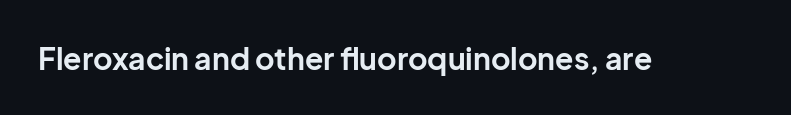
{"serif": "no", "italic": "no", "bold": "yes", "weight": "bold", "width": "normal", "stroke_contrast": "low", "x_height": "medium", "monospaced": "no", "underline": "no", "letter_spacing": "normal", "letter_spacing_em": 0.0, "glyph_px": 30}
